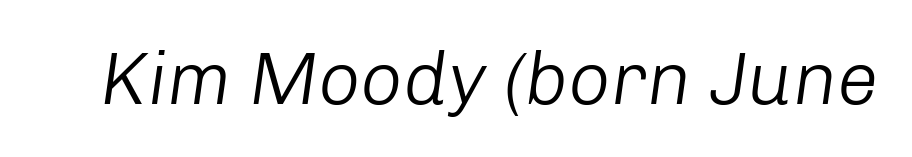
The letterforms sit at book weight or below. Is the letter spacing exaggerated? No — it looks like the ordinary default. Any mark beneath the type? The region is blank. Looks like regular typesetting: each glyph gets only the width it needs. The passage shown leans; its letterforms are oblique.
